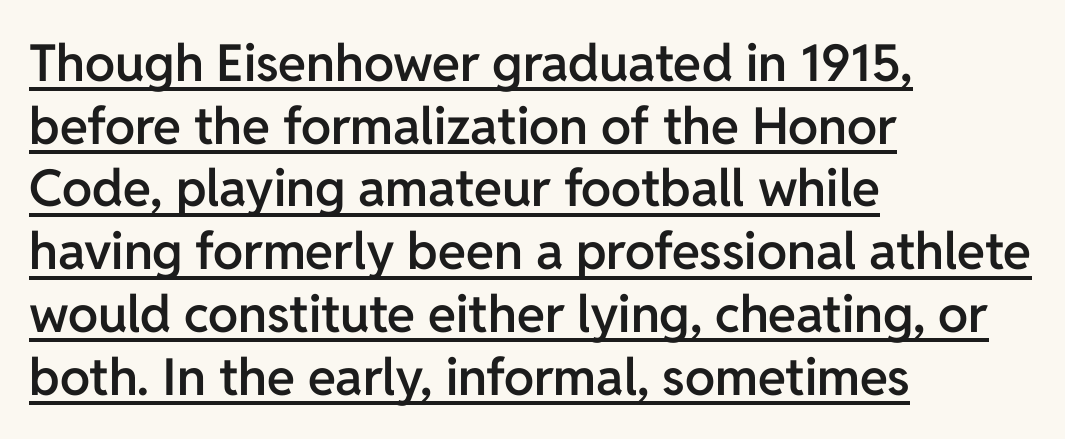
The image shows 51 px semibold sans-serif type, upright; set left-aligned, line spacing 1.23x, normal letter spacing, underlined; low stroke contrast and a medium x-height.
